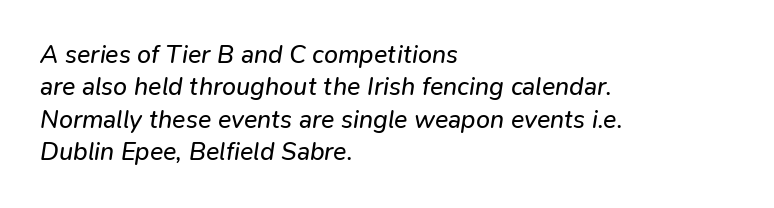
{"italic": "yes", "lean": "right", "slant_degrees": 9, "bold": "no", "underline": "no", "align": "left", "line_spacing": "normal", "line_spacing_ratio": 1.3, "letter_spacing": "normal", "letter_spacing_em": 0.0, "glyph_px": 25}
